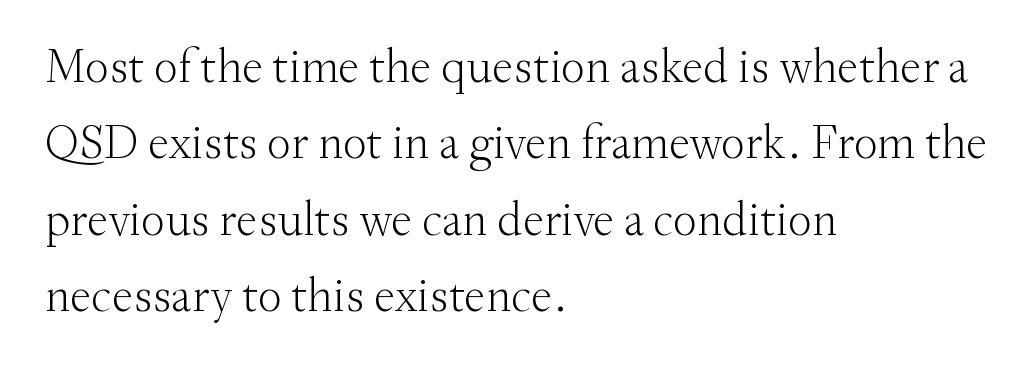
These lines stack with their left ends in a neat column. Note the varied advance widths — an 'i' is clearly narrower than an 'm'. Rule under the text: the space is simply empty. Font category for this specimen: serif. Every character sits straight up, as roman type does.
